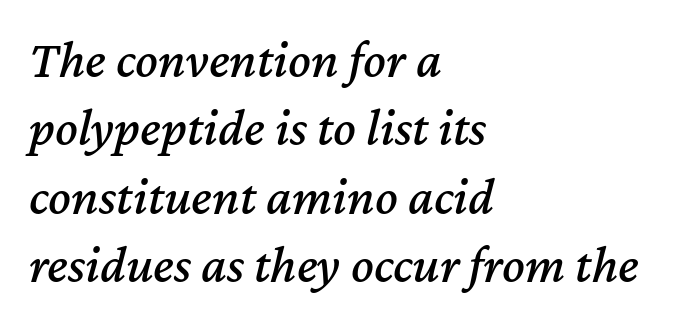
{"italic": "yes", "lean": "right", "slant_degrees": 12, "width": "normal", "stroke_contrast": "medium", "x_height": "medium", "monospaced": "no", "underline": "no", "align": "left", "line_spacing": "normal", "line_spacing_ratio": 1.29, "letter_spacing": "normal", "letter_spacing_em": 0.0, "glyph_px": 53}
